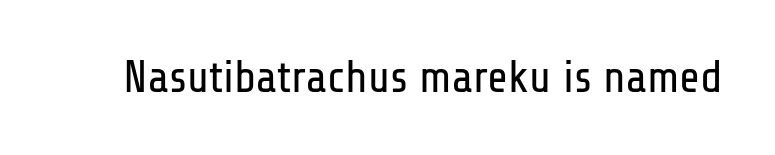
The image shows 45 px regular-weight, condensed sans-serif type, upright; set normal letter spacing, not underlined; low stroke contrast and a medium x-height.
